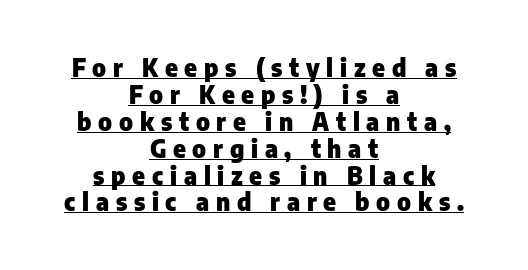
The image shows 24 px bold type, upright; set centered, tight line spacing (1.12x), unusually wide letter spacing (+0.28 em), underlined.
